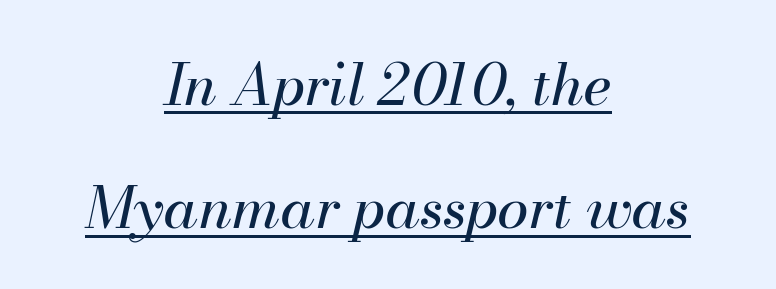
Q: Is the text bold? A: No.
Q: Is the text italic (slanted)? A: Yes, it leans right by about 13 degrees.
Q: Is the text underlined? A: Yes.
Q: How is the paragraph aligned? A: Centered.
Q: Is the spacing between letters normal or unusually wide? A: Normal.
Q: Is the spacing between lines tight, normal or loose? A: Loose.
Q: Width (condensed, normal, or wide)? A: Normal.
Q: Stroke contrast? A: Medium.
Q: x-height? A: Small.
Q: Monospaced? A: No.
